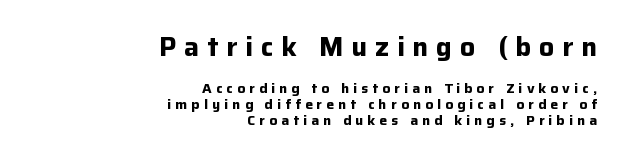
This rendering widens character spacing well past its baseline value. Large over small — that's the arrangement of the two blocks here. It's the straight-up-and-down kind of type. Short and long lines alike share a common ending point at right.
